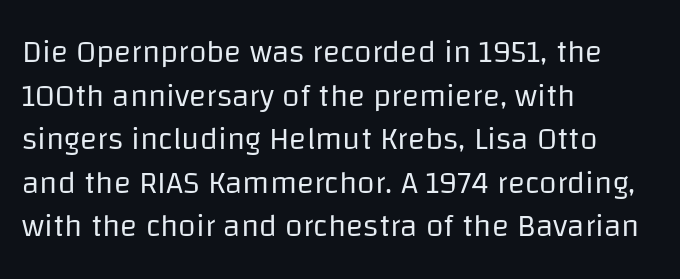
Q: Is the text bold? A: No.
Q: Is the text italic (slanted)? A: No, it is upright.
Q: Is the typeface a serif or a sans-serif typeface? A: Sans-serif.
Q: Is the text underlined? A: No.
Q: How is the paragraph aligned? A: Left-aligned.
Q: Is the spacing between letters normal or unusually wide? A: Normal.
Q: Is the spacing between lines tight, normal or loose? A: Normal.
Q: Width (condensed, normal, or wide)? A: Normal.
Q: Stroke contrast? A: Low.
Q: x-height? A: Large.
Q: Monospaced? A: No.
